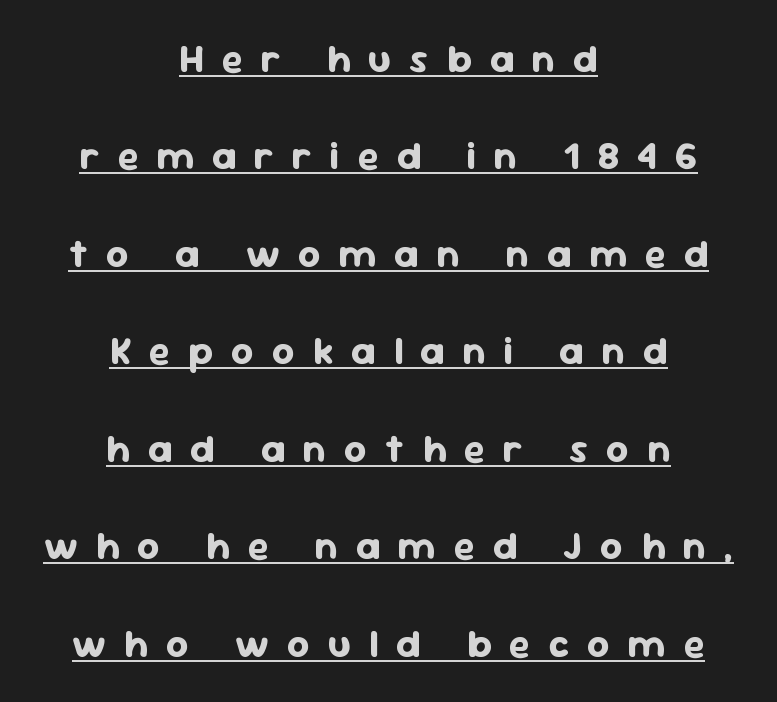
The image shows 39 px bold sans-serif type, upright; set centered, loose line spacing (2.5x), unusually wide letter spacing (+0.46 em), underlined; low stroke contrast and a medium x-height.
